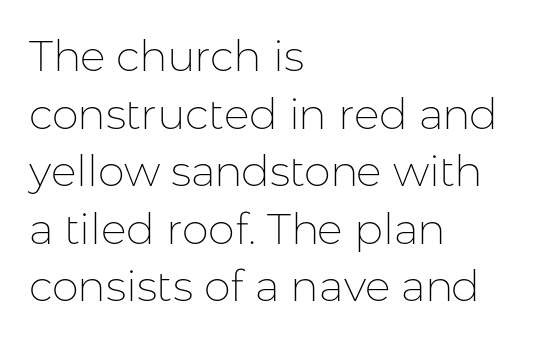
Every character sits straight up, as roman type does. In terms of letterspacing, this is plain default setting. These lines are rendered in a variable-pitch font. Is the block centered? No — it sits flush against the left margin. Typographically, this falls in the sans-serif category.
